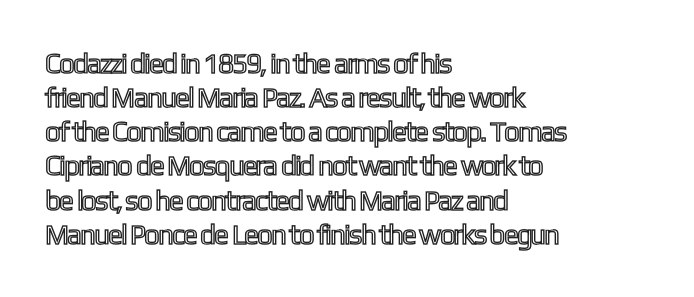
The image shows 28 px condensed type, upright; set left-aligned, line spacing 1.22x, normal letter spacing, not underlined; a medium x-height.
